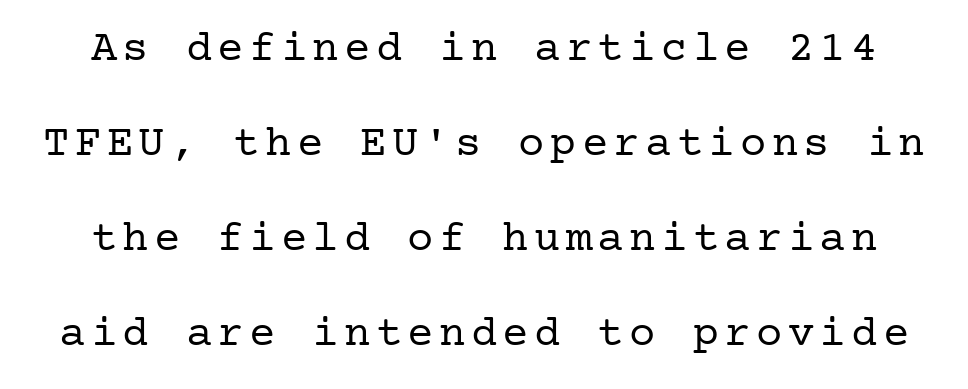
Q: Is the text bold? A: No.
Q: Is the text italic (slanted)? A: No, it is upright.
Q: Is the typeface a serif or a sans-serif typeface? A: Serif.
Q: Is the text underlined? A: No.
Q: Is the spacing between lines tight, normal or loose? A: Loose.
Q: Width (condensed, normal, or wide)? A: Normal.
Q: Stroke contrast? A: Low.
Q: x-height? A: Medium.
